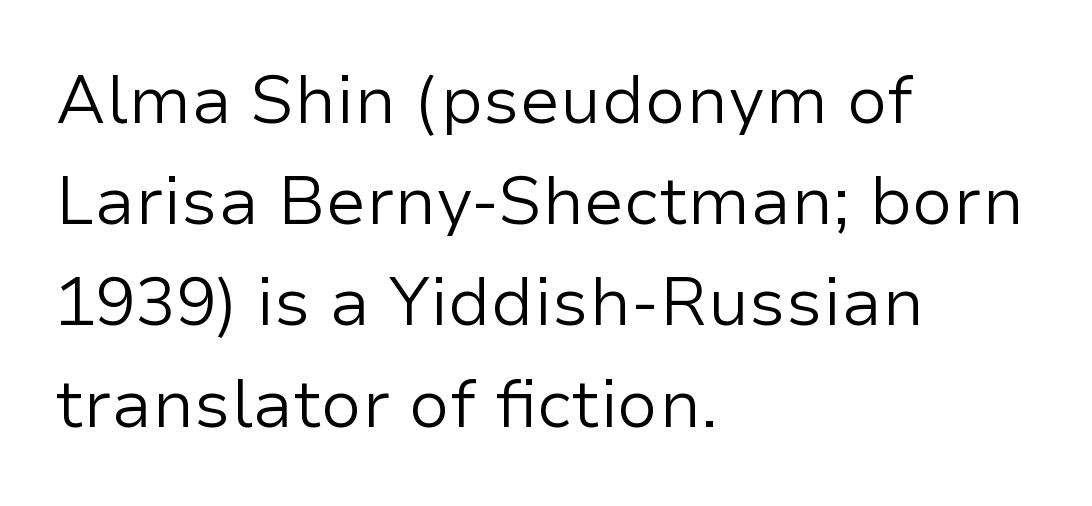
The image shows 67 px regular-weight sans-serif type, upright; set left-aligned, normal line spacing (1.51x), normal letter spacing, not underlined; low stroke contrast and a medium x-height.
